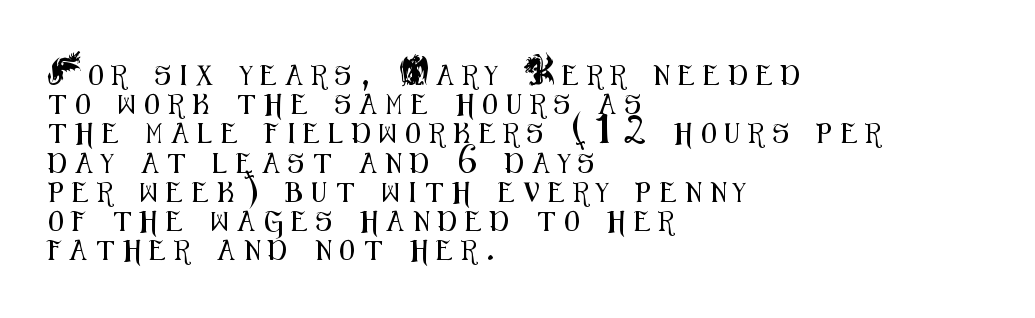
{"italic": "no", "underline": "no", "align": "left", "line_spacing": "normal", "line_spacing_ratio": 1.46, "letter_spacing": "wide", "letter_spacing_em": 0.46, "glyph_px": 20}
